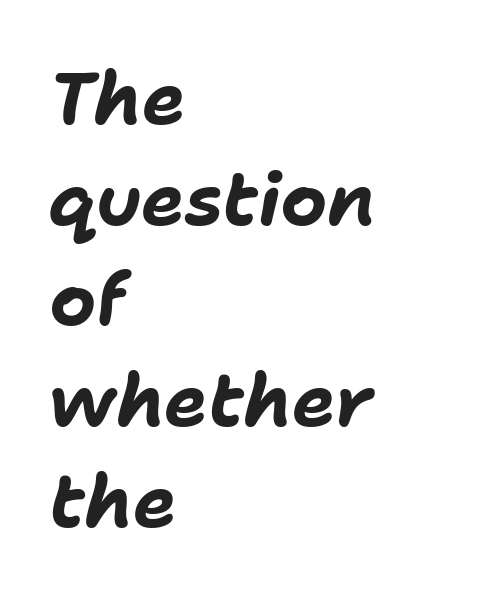
These lines are rendered in a variable-pitch font. Would a proofreader flag this as italicized? Yes. The letters sit at their default tracking, neither squeezed nor spread. Summary of vertical rhythm: regular, with standard interline spacing.
